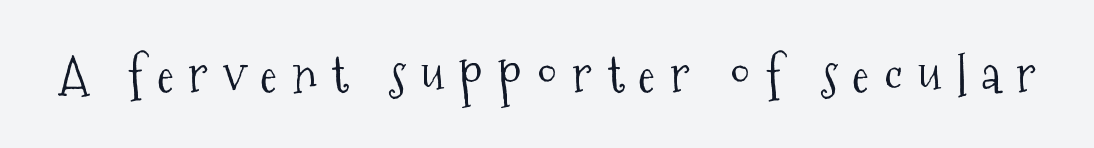
The image shows 51 px light, condensed serif type, upright; set unusually wide letter spacing (+0.29 em), not underlined; medium stroke contrast and a medium x-height.
